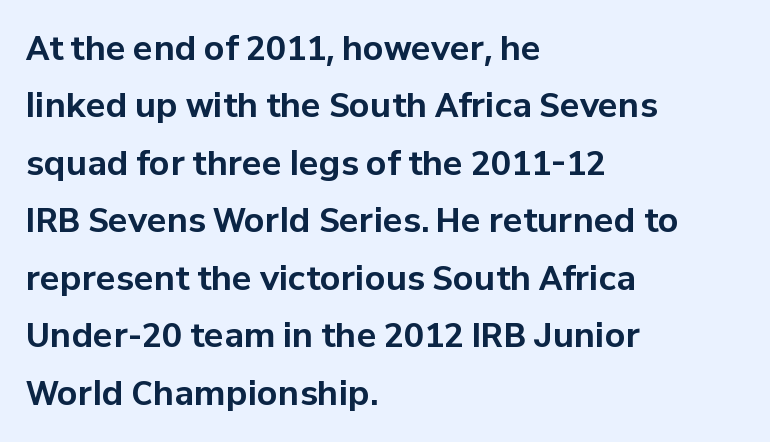
The image shows 33 px bold sans-serif type, upright; set left-aligned, line spacing 1.74x, normal letter spacing, not underlined; low stroke contrast and a medium x-height.
